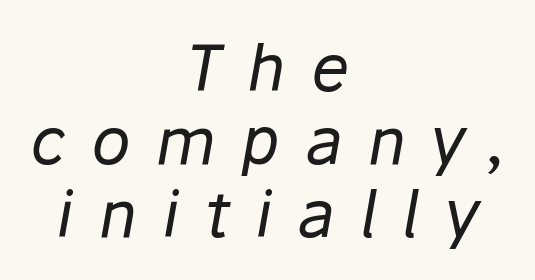
This rendering uses center alignment, leaving both contours irregular but symmetric. The letters advance in unequal steps, a hallmark of proportional type. The face used here is rendered with a markedly widened letterfit. A light-to-regular cut is what we see here.
